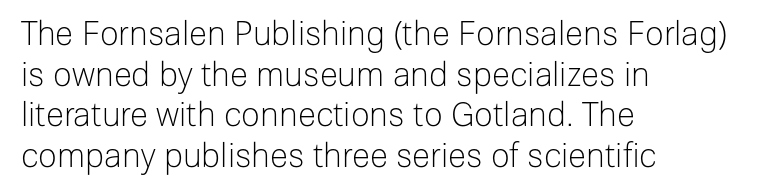
The image shows 33 px light sans-serif type, upright; set left-aligned, line spacing 1.23x, normal letter spacing, not underlined; low stroke contrast and a medium x-height.
